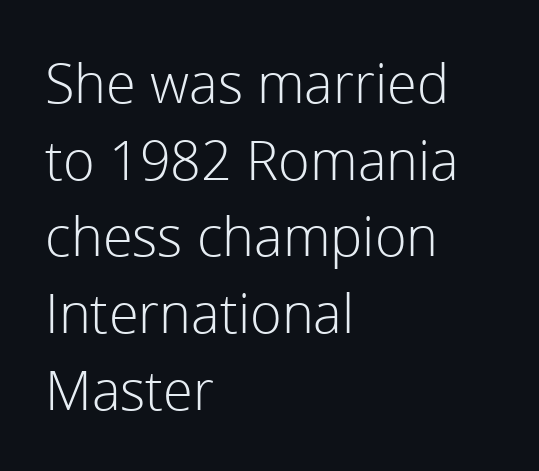
The letters look calm and open, with moderate or lighter stems. Teacher's note: observe the even left margin — that is flush-left alignment. Proportional: the letters do not fall into vertical columns. Descenders are the only things crossing below the line. Tracking value appears to be zero — textbook default spacing. These lines are composed in type without serifs.
